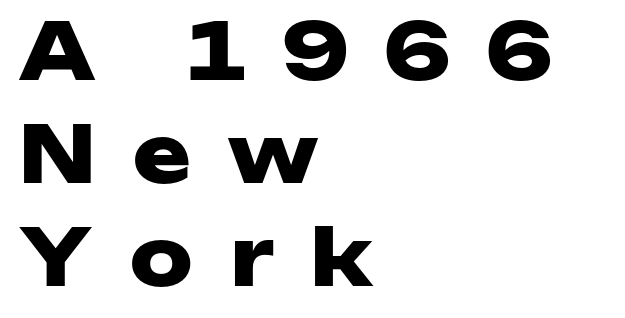
These lines have a slow, spaced-out rhythm from letter to letter. Each letter keeps its own natural width here, so spacing adapts to shape. Weight check: bold — yes, fully. Words float on clear page, feet unadorned. Students, observe: this is what conventionally led text looks like.
